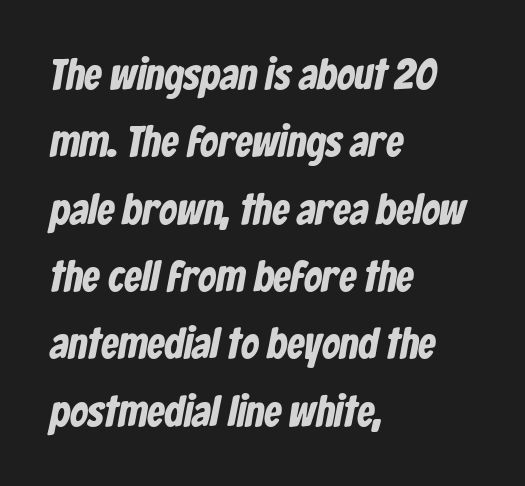
The image shows 44 px condensed sans-serif type; set left-aligned, normal line spacing (1.53x), normal letter spacing, not underlined; low stroke contrast and a medium x-height.
